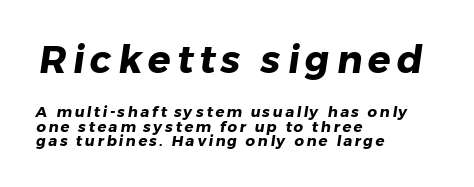
The image shows 38 px heavy sans-serif type; set left-aligned, tight line spacing (0.97x), not underlined; the first (top) block is 2.53x larger; low stroke contrast and a medium x-height.
